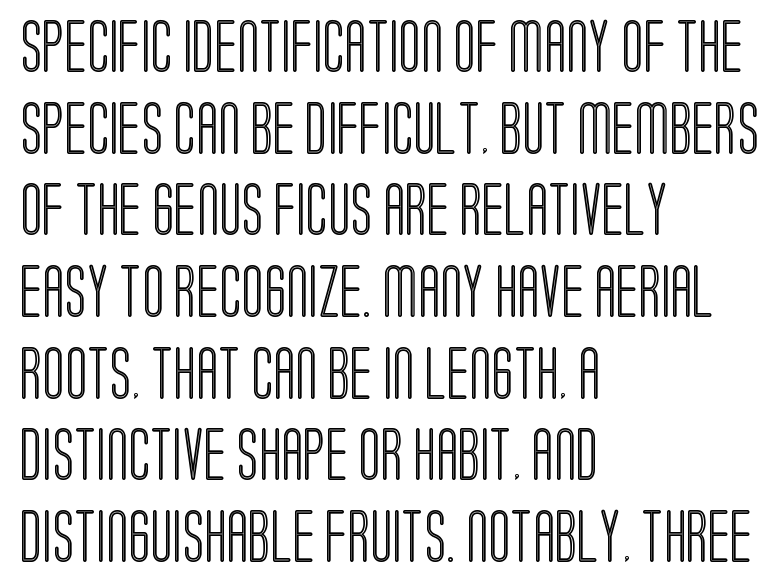
{"italic": "no", "width": "condensed", "x_height": "large", "monospaced": "no", "underline": "no", "align": "left", "line_spacing": "normal", "line_spacing_ratio": 1.57, "letter_spacing": "normal", "letter_spacing_em": 0.0, "glyph_px": 52}
